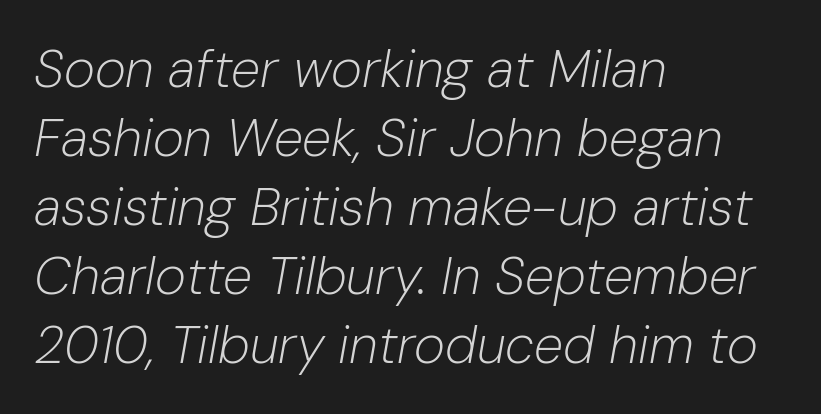
{"italic": "yes", "lean": "right", "slant_degrees": 10, "bold": "no", "weight": "light", "width": "normal", "stroke_contrast": "low", "x_height": "medium", "monospaced": "no", "underline": "no", "align": "left", "line_spacing": "normal", "line_spacing_ratio": 1.3, "letter_spacing": "normal", "letter_spacing_em": 0.0, "glyph_px": 53}
